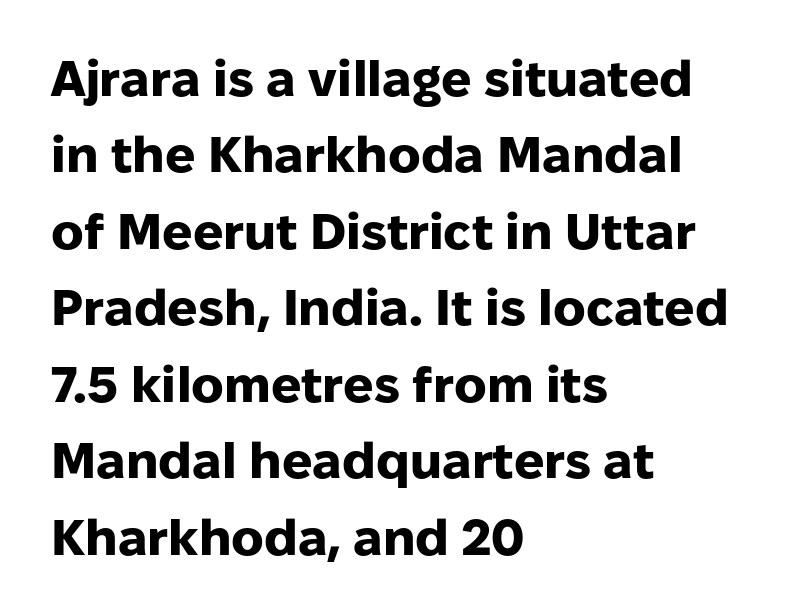
Q: Is the text bold? A: Yes.
Q: Is the text italic (slanted)? A: No, it is upright.
Q: Is the typeface a serif or a sans-serif typeface? A: Sans-serif.
Q: Is the text underlined? A: No.
Q: How is the paragraph aligned? A: Left-aligned.
Q: Is the spacing between letters normal or unusually wide? A: Normal.
Q: Is the spacing between lines tight, normal or loose? A: Normal.
Q: Width (condensed, normal, or wide)? A: Normal.
Q: Stroke contrast? A: Low.
Q: x-height? A: Medium.
Q: Monospaced? A: No.
